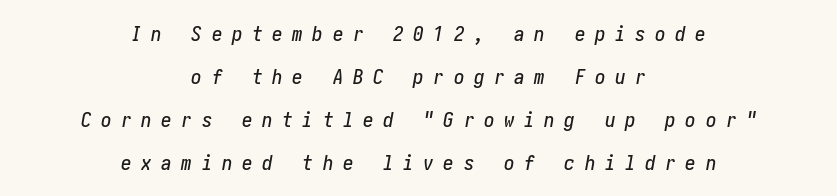
Centered paragraph, ragged on both sides. The zone under the glyphs is completely vacant. The vertical gap from one line to the next is large. Glyph-to-glyph distance is far greater than everyday printed text.
